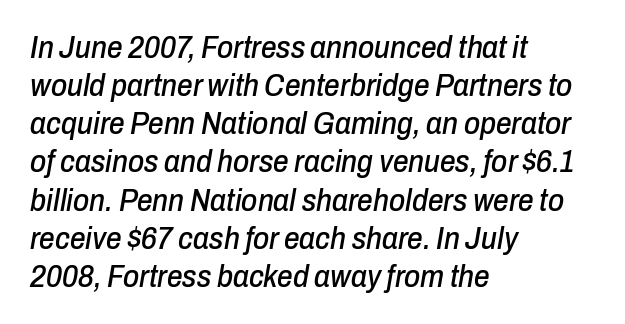
Q: Is the text italic (slanted)? A: Yes, it leans right by about 10 degrees.
Q: Is the text underlined? A: No.
Q: How is the paragraph aligned? A: Left-aligned.
Q: Is the spacing between letters normal or unusually wide? A: Normal.
Q: Width (condensed, normal, or wide)? A: Condensed.
Q: Stroke contrast? A: Low.
Q: x-height? A: Medium.
Q: Monospaced? A: No.
